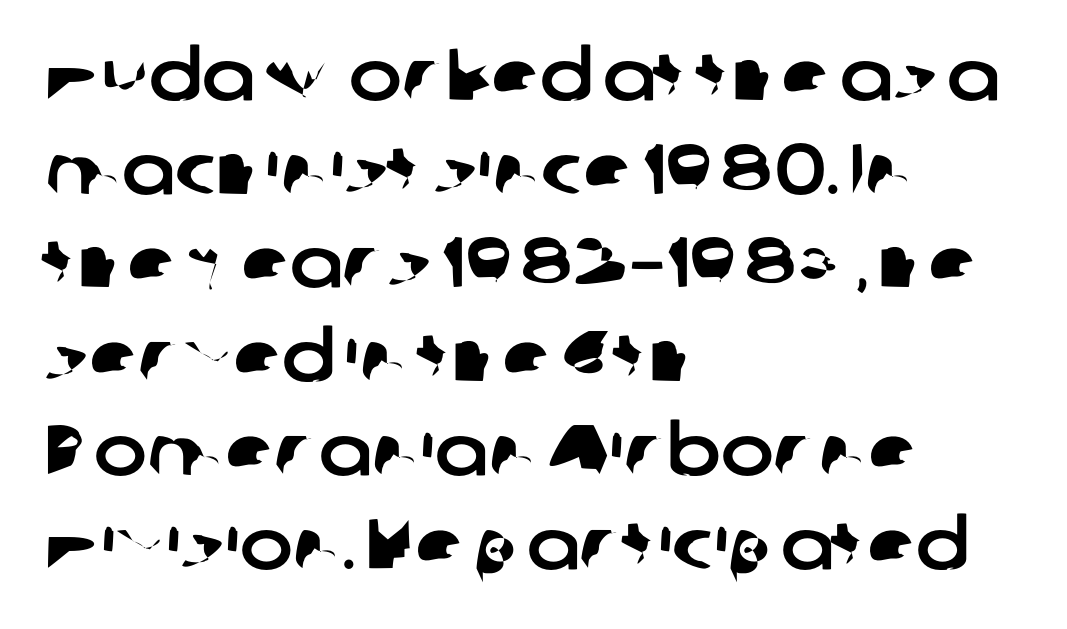
Baseline-to-baseline distance is the conventional proportion of letter height. Type without underlining. These lines keep a tight, regular rhythm from letter to letter. Unlike a traditional serif, this face leaves its strokes unadorned.
